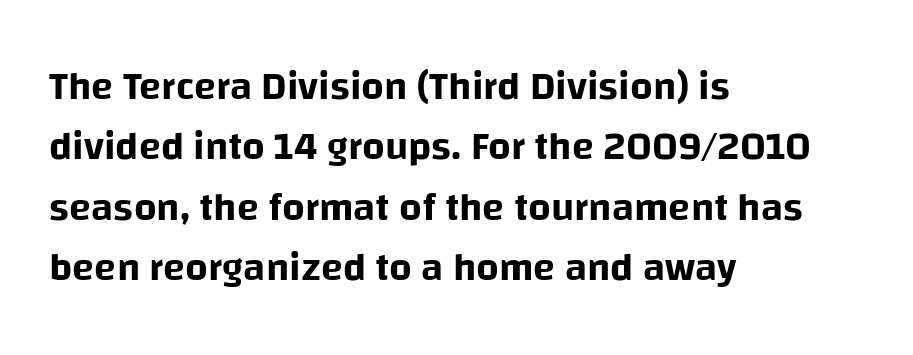
{"serif": "no", "italic": "no", "width": "normal", "stroke_contrast": "low", "x_height": "large", "monospaced": "no", "underline": "no", "align": "left", "line_spacing": "normal", "line_spacing_ratio": 1.51, "letter_spacing": "normal", "letter_spacing_em": 0.0, "glyph_px": 40}
